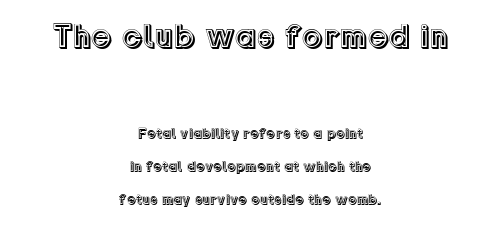
Q: Is the text italic (slanted)? A: No, it is upright.
Q: Is the text underlined? A: No.
Q: How is the paragraph aligned? A: Centered.
Q: Is the spacing between letters normal or unusually wide? A: Normal.
Q: Is the spacing between lines tight, normal or loose? A: Loose.
Q: Which block of text is set in a larger size, the first (top) or the second (bottom)? A: The first (top) one.
Q: Width (condensed, normal, or wide)? A: Normal.
Q: x-height? A: Medium.
Q: Monospaced? A: No.
